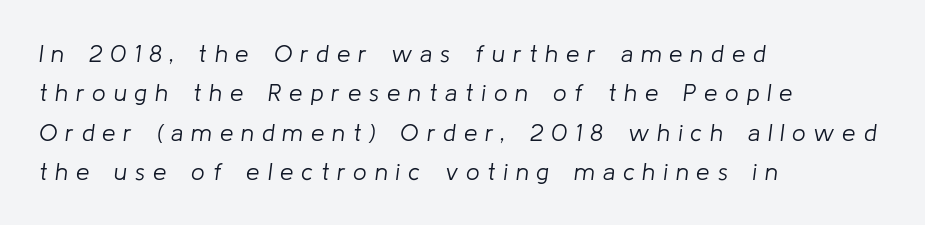
The font is comparable to plain body text, perhaps lighter. The lettering tilts uniformly, giving the passage an italic look. Does the copy run flush right? No — it runs flush left. This rendering widens character spacing well past its baseline value.
